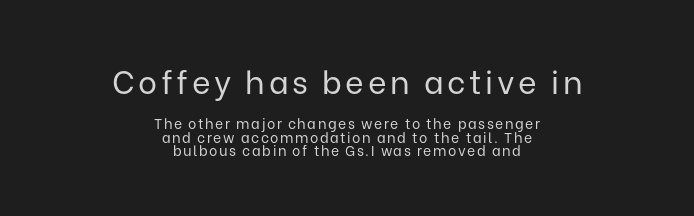
The designer gave the opening block more size than the closing block. Italic? Not at all — the glyphs are vertical. The weight would be labelled regular, book, light, or lighter still. Here the designer chose a conventional face with non-uniform glyph widths.
